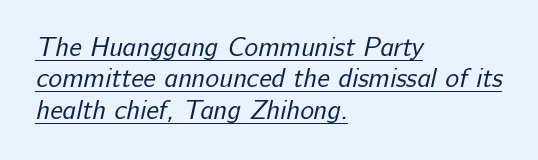
The lines in this sample share a left origin and differ only in where they stop. Each word holds together tightly as a unit, with standard inter-letter gaps. Does a line run under the words? Yes, clearly. These glyphs show unthickened strokes, regular width or finer.
